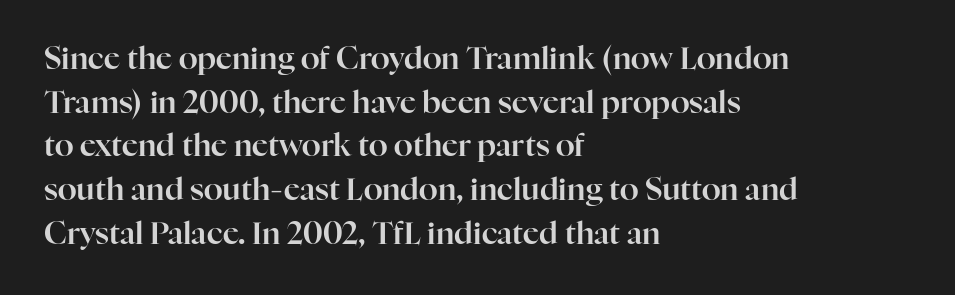
{"serif": "yes", "italic": "no", "width": "normal", "stroke_contrast": "high", "x_height": "medium", "monospaced": "no", "underline": "no", "align": "left", "line_spacing": "normal", "line_spacing_ratio": 1.41, "letter_spacing": "normal", "letter_spacing_em": 0.0, "glyph_px": 31}
